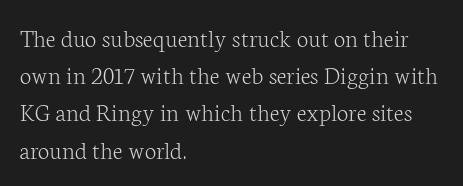
The image shows 26 px text type, upright; set left-aligned, normal line spacing (1.43x), normal letter spacing, not underlined.
